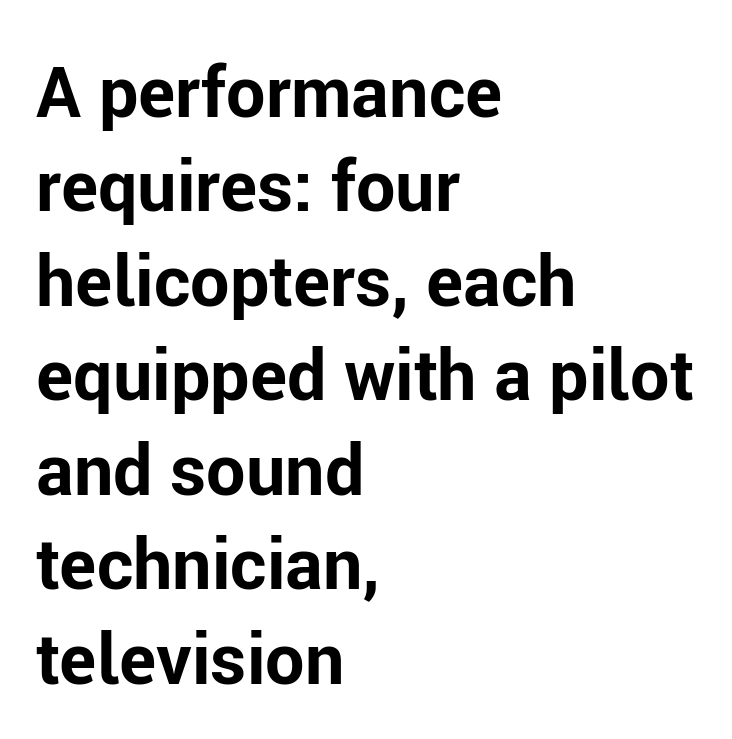
The line-height multiplier appears to be the usual default. This is sans-serif lettering, the kind often seen on screens and signage. The rendering keeps characters at their native spacing. The lines are quadded left. This sample has the flowing, uneven cadence of proportional lettering.
